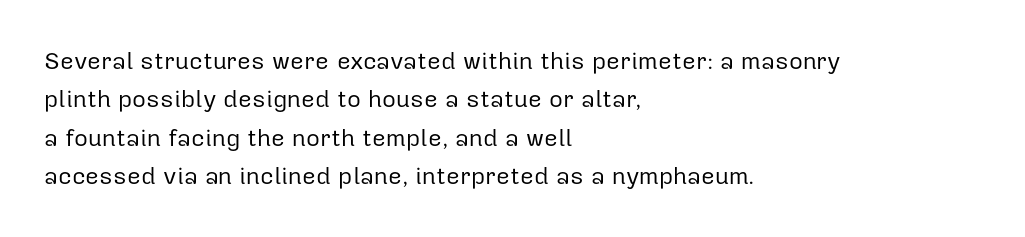
{"italic": "no", "bold": "no", "underline": "no", "align": "left", "line_spacing": "normal", "line_spacing_ratio": 1.6, "letter_spacing": "normal", "letter_spacing_em": 0.0, "glyph_px": 24}
